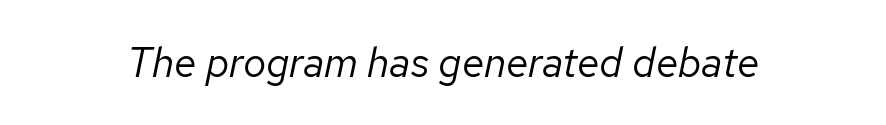
Q: Is the text bold? A: No.
Q: Is the text italic (slanted)? A: Yes, it leans right by about 12 degrees.
Q: Is the text underlined? A: No.
Q: Is the spacing between letters normal or unusually wide? A: Normal.
Q: Width (condensed, normal, or wide)? A: Normal.
Q: Stroke contrast? A: Low.
Q: x-height? A: Medium.
Q: Monospaced? A: No.
